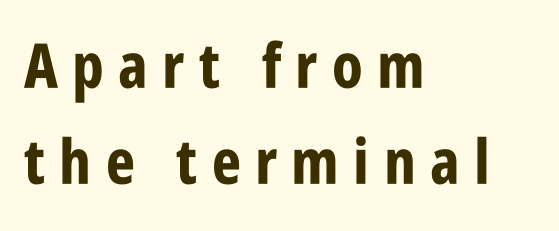
The image shows 62 px bold, condensed sans-serif type, upright; set left-aligned, normal line spacing (1.55x), unusually wide letter spacing (+0.23 em), not underlined; low stroke contrast and a large x-height.
